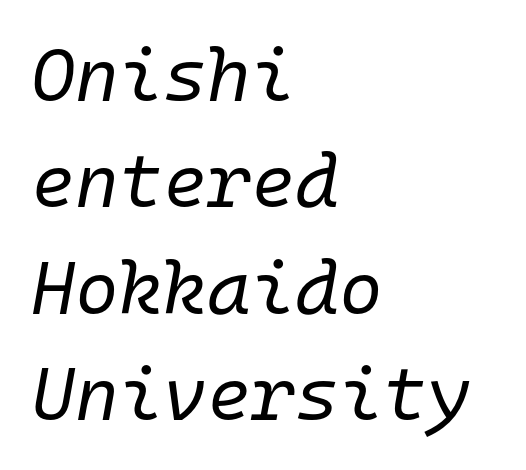
The image shows 75 px regular-weight type, italic (leaning right), monospaced; set left-aligned, normal line spacing (1.42x), normal letter spacing, not underlined; low stroke contrast and a medium x-height.
